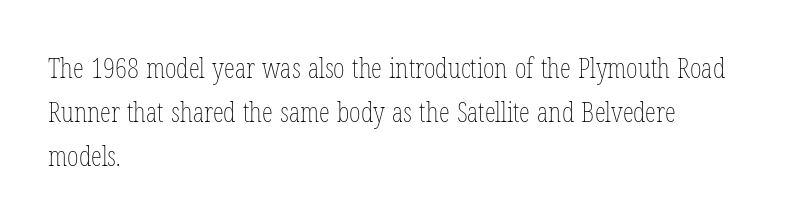
{"italic": "no", "bold": "no", "weight": "thin", "width": "condensed", "stroke_contrast": "low", "x_height": "medium", "monospaced": "no", "underline": "no", "align": "left", "line_spacing": "normal", "line_spacing_ratio": 1.58, "letter_spacing": "normal", "letter_spacing_em": 0.0, "glyph_px": 28}
